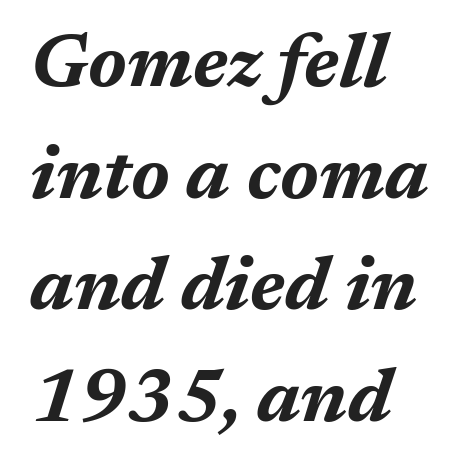
{"italic": "yes", "lean": "right", "slant_degrees": 17, "bold": "yes", "weight": "bold", "width": "normal", "stroke_contrast": "medium", "x_height": "medium", "monospaced": "no", "underline": "no", "align": "left", "line_spacing": "normal", "line_spacing_ratio": 1.47, "letter_spacing": "normal", "letter_spacing_em": 0.0, "glyph_px": 76}
